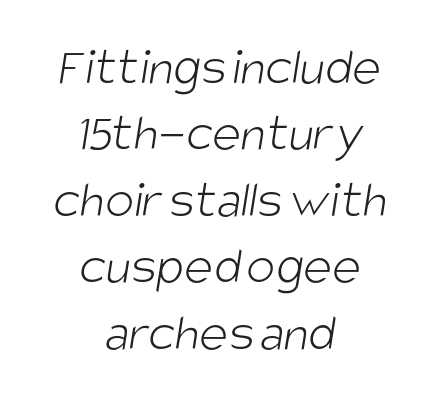
{"serif": "no", "bold": "no", "weight": "light", "width": "condensed", "stroke_contrast": "low", "x_height": "large", "monospaced": "no", "underline": "no", "align": "center", "line_spacing_ratio": 1.23, "letter_spacing": "normal", "letter_spacing_em": 0.0, "glyph_px": 54}
